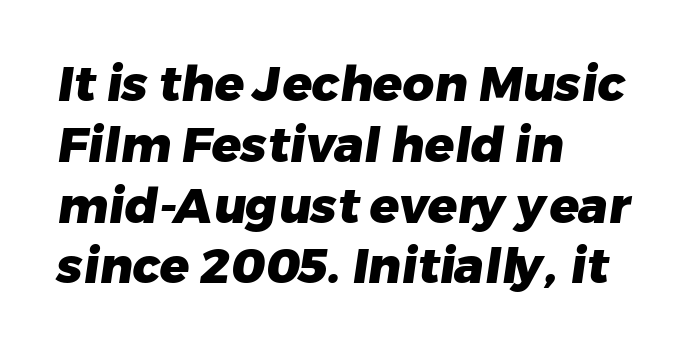
Varying glyph widths throughout — classic text-font behaviour. Underlining? Definitely not there. Nothing unusual about the tracking: characters are spaced as the font intends. This sample is left-justified, so line endings fall wherever the words run out. Grotesque or geometric, the face here clearly has no serifs. These words are printed bold, with thick strokes throughout.
